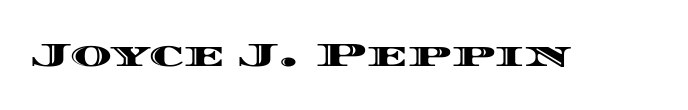
The image shows 35 px wide type, upright; set normal letter spacing, not underlined; a large x-height.
